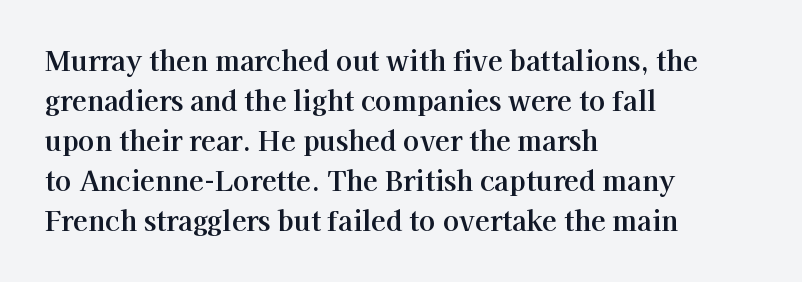
The image shows 27 px text type, upright; set left-aligned, normal line spacing (1.48x), normal letter spacing, not underlined.
